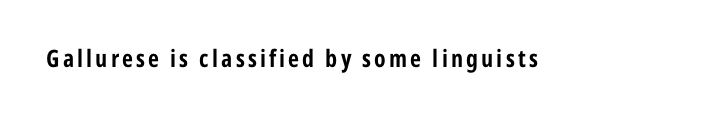
Q: Is the text bold? A: Yes.
Q: Is the text italic (slanted)? A: No, it is upright.
Q: Is the text underlined? A: No.
